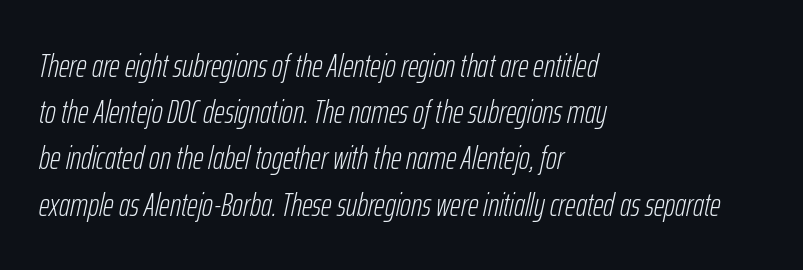
The image shows 33 px light, condensed type, italic (leaning right); set left-aligned, normal line spacing (1.4x), normal letter spacing, not underlined; low stroke contrast and a medium x-height.
